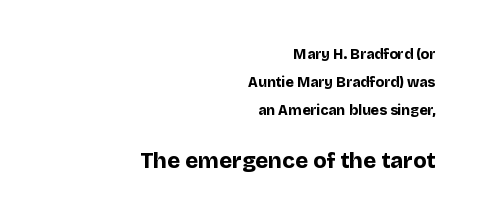
The image shows 22 px bold type, upright; set right-aligned, loose line spacing (2.0x), normal letter spacing, not underlined; the second (bottom) block is 1.57x larger.
